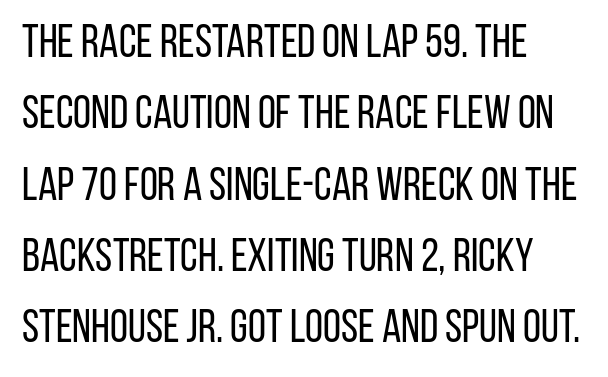
{"serif": "no", "italic": "no", "bold": "no", "weight": "regular", "width": "condensed", "stroke_contrast": "low", "x_height": "large", "monospaced": "no", "underline": "no", "align": "left", "line_spacing": "normal", "line_spacing_ratio": 1.55, "letter_spacing": "normal", "letter_spacing_em": 0.0, "glyph_px": 46}
